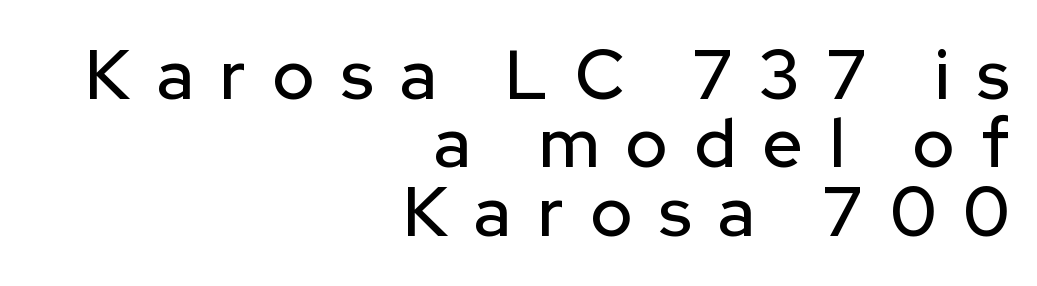
Q: Is the text italic (slanted)? A: No, it is upright.
Q: Is the typeface a serif or a sans-serif typeface? A: Sans-serif.
Q: Is the text underlined? A: No.
Q: How is the paragraph aligned? A: Right-aligned.
Q: Is the spacing between letters normal or unusually wide? A: Unusually wide.
Q: Is the spacing between lines tight, normal or loose? A: Tight.
Q: Width (condensed, normal, or wide)? A: Normal.
Q: Stroke contrast? A: Low.
Q: x-height? A: Medium.
Q: Monospaced? A: No.
